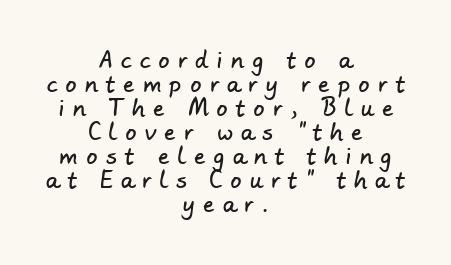
{"underline": "no", "align": "center", "line_spacing": "tight", "line_spacing_ratio": 1.09, "letter_spacing": "wide", "letter_spacing_em": 0.38, "glyph_px": 22}
